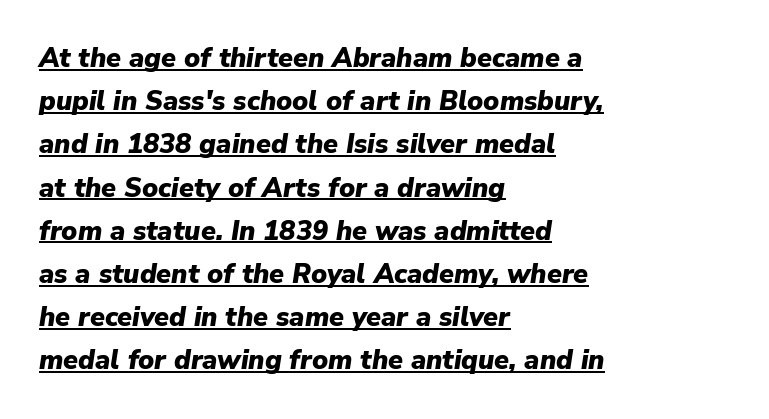
Q: Is the text bold? A: Yes.
Q: Is the text italic (slanted)? A: Yes, it leans right by about 9 degrees.
Q: Is the text underlined? A: Yes.
Q: How is the paragraph aligned? A: Left-aligned.
Q: Is the spacing between letters normal or unusually wide? A: Normal.
Q: Is the spacing between lines tight, normal or loose? A: Normal.
